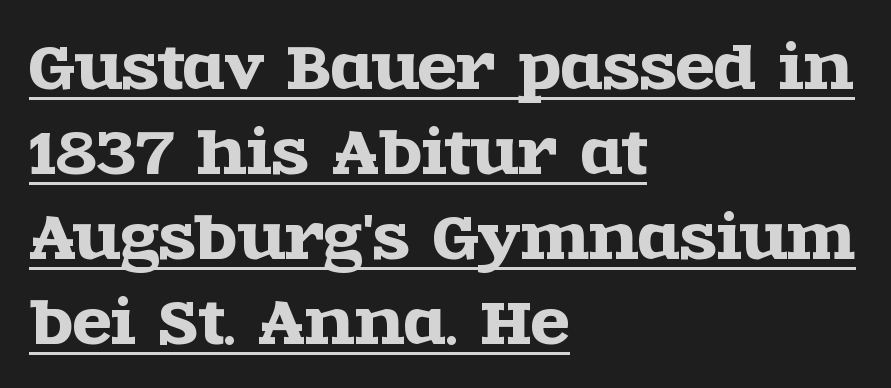
Q: Is the text italic (slanted)? A: No, it is upright.
Q: Is the typeface a serif or a sans-serif typeface? A: Serif.
Q: Is the text underlined? A: Yes.
Q: How is the paragraph aligned? A: Left-aligned.
Q: Is the spacing between letters normal or unusually wide? A: Normal.
Q: Is the spacing between lines tight, normal or loose? A: Normal.
Q: Width (condensed, normal, or wide)? A: Wide.
Q: x-height? A: Large.
Q: Monospaced? A: No.
